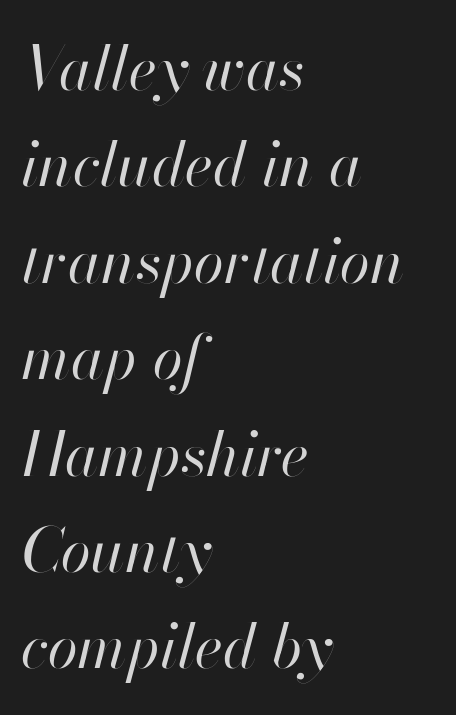
{"italic": "yes", "lean": "right", "slant_degrees": 13, "bold": "no", "weight": "regular", "width": "normal", "stroke_contrast": "high", "x_height": "small", "monospaced": "no", "underline": "no", "align": "left", "line_spacing": "normal", "line_spacing_ratio": 1.58, "letter_spacing": "normal", "letter_spacing_em": 0.0, "glyph_px": 61}
